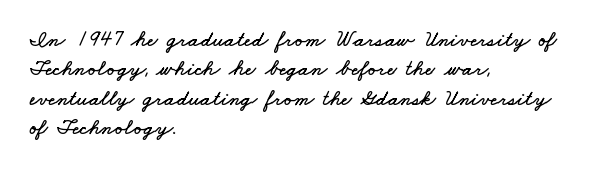
{"underline": "no", "align": "left", "line_spacing": "normal", "line_spacing_ratio": 1.34, "letter_spacing": "normal", "letter_spacing_em": 0.0, "glyph_px": 22}
